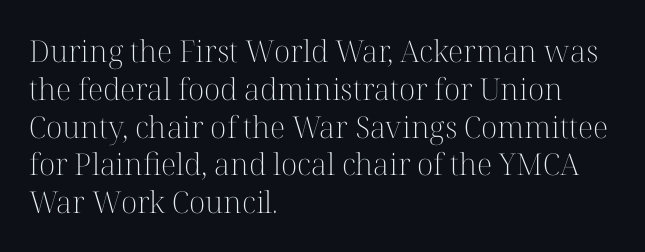
The image shows 30 px light serif type, upright; set left-aligned, normal line spacing (1.26x), normal letter spacing, not underlined; high stroke contrast and a medium x-height.
